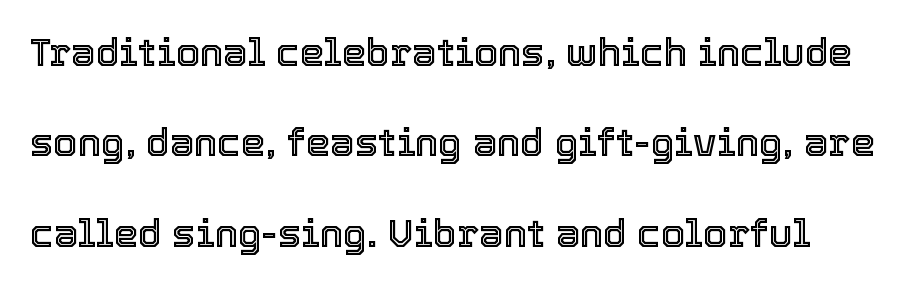
{"italic": "no", "width": "normal", "x_height": "medium", "monospaced": "no", "underline": "no", "line_spacing": "loose", "line_spacing_ratio": 2.32, "letter_spacing": "normal", "letter_spacing_em": 0.0, "glyph_px": 39}
